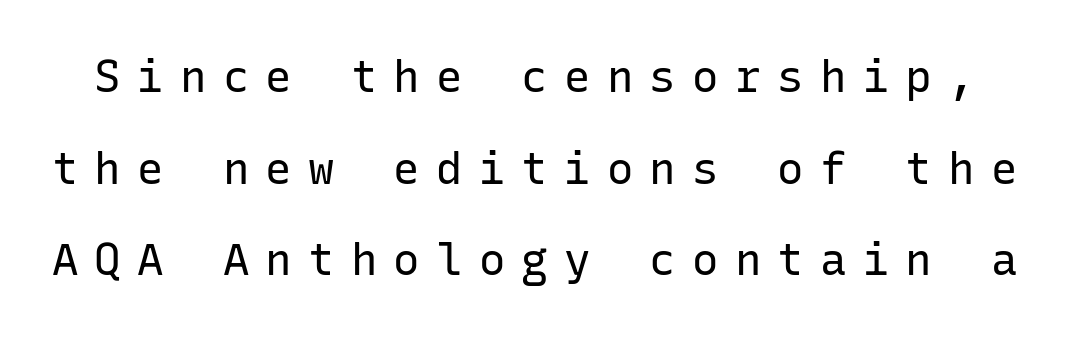
Widely set lines give the paragraph a tall, airy silhouette. The typeface has the unassuming heft of standard copy or less. This sample has the even, mechanical cadence of fixed-width lettering. Check under the words: just untouched page. The gaps between neighbouring characters are conspicuously large. The type family on display is of the sans-serif kind.
